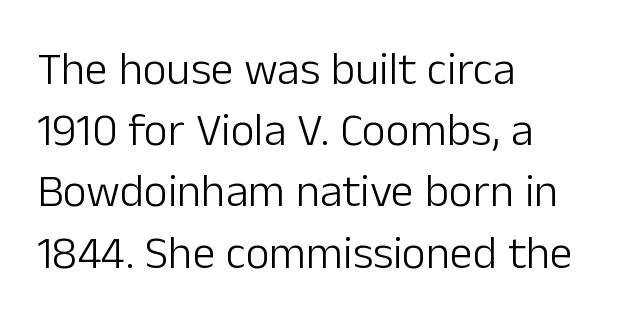
{"serif": "no", "italic": "no", "bold": "no", "weight": "light", "width": "normal", "stroke_contrast": "low", "x_height": "medium", "monospaced": "no", "underline": "no", "align": "left", "line_spacing": "normal", "line_spacing_ratio": 1.33, "letter_spacing": "normal", "letter_spacing_em": 0.0, "glyph_px": 46}
